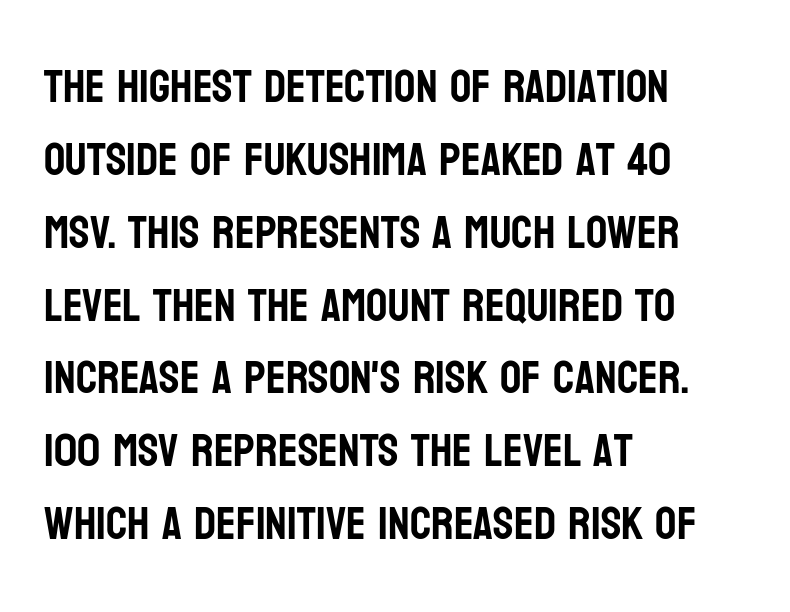
A typesetter would call this leading conventional body-copy spacing. Vertical strokes here are truly vertical. Left-aligned paragraph, ragged on the right. Each letter's strokes conclude bluntly, with no projecting serifs. Compared with typical body copy, the letter spacing here is the same.
